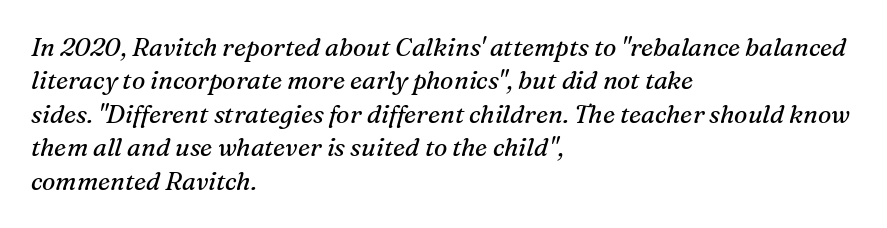
How would I describe the line gaps? Plain and ordinary. This is not heavy type; no bold has been used. The whole block is typeset with a tilt. The glyphs are unaccompanied by any horizontal stroke below them. The compositor pushed each line to the left boundary. The face used here is rendered with its standard letterfit.
